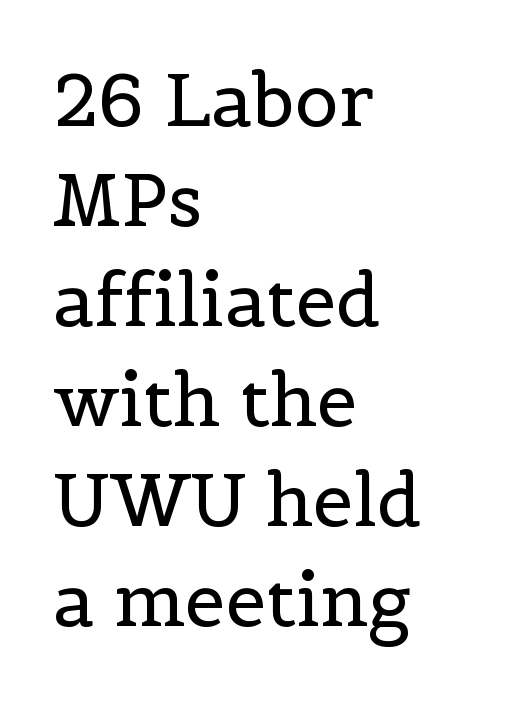
Notice how the passage keeps a crisp vertical edge on the left only. You can tell from the footed stems that serif type was used. Compared with a typical body face, this is equally light or lighter still. Vertical spacing — default.
